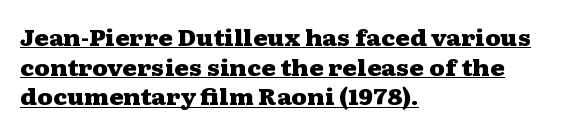
Q: Is the text bold? A: Yes.
Q: Is the text italic (slanted)? A: No, it is upright.
Q: Is the text underlined? A: Yes.
Q: How is the paragraph aligned? A: Left-aligned.
Q: Is the spacing between letters normal or unusually wide? A: Normal.
Q: Is the spacing between lines tight, normal or loose? A: Normal.
